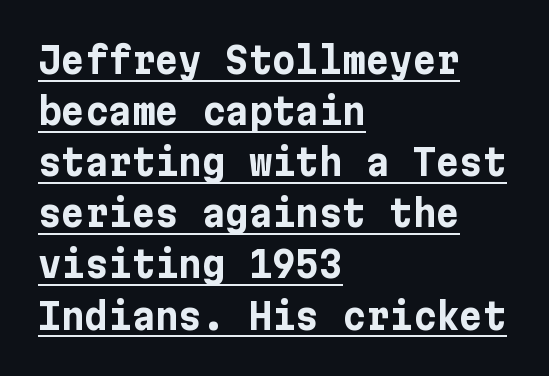
Unlike a traditional serif, this face leaves its strokes unadorned. The face used here is rendered with its standard letterfit. This is the regular roman posture of the typeface. The typesetter chose a ragged-right arrangement here.
